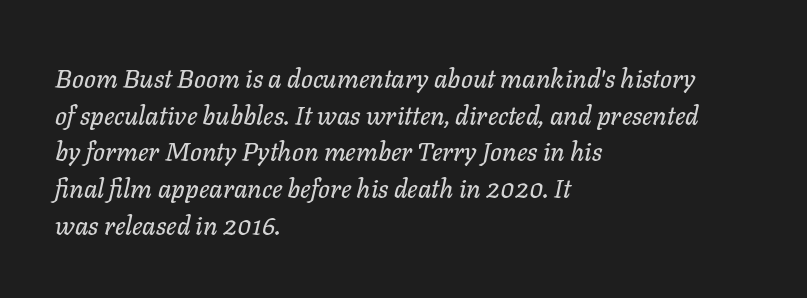
The gap between lines stays unmarked. Inter-character spacing is left at the font's built-in metrics. A classic flush-left, rag-right setting is used for this passage. The lines sit at an ordinary, default distance from one another.
